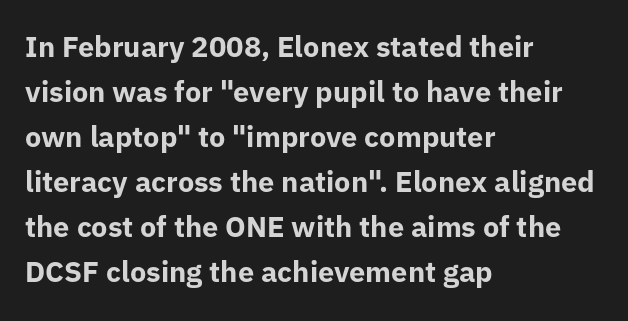
{"serif": "no", "italic": "no", "bold": "yes", "weight": "bold", "width": "normal", "stroke_contrast": "low", "x_height": "medium", "monospaced": "no", "underline": "no", "align": "left", "line_spacing": "normal", "line_spacing_ratio": 1.55, "letter_spacing": "normal", "letter_spacing_em": 0.0, "glyph_px": 29}
